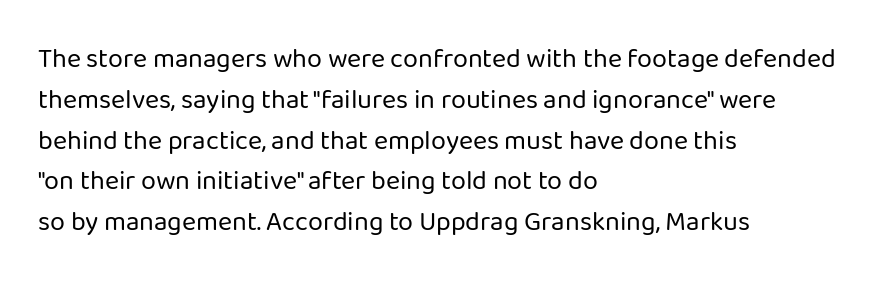
The image shows 27 px text type, upright; set left-aligned, normal line spacing (1.51x), normal letter spacing, not underlined.
